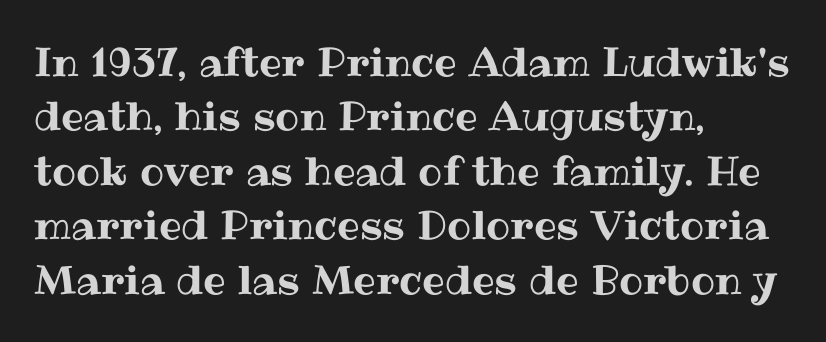
You can tell it's not italic because the verticals are truly vertical. A clean baseline with only descenders dipping below it. Whoever set this chose a conventional vertical rhythm. The letters advance in unequal steps, a hallmark of proportional type.
